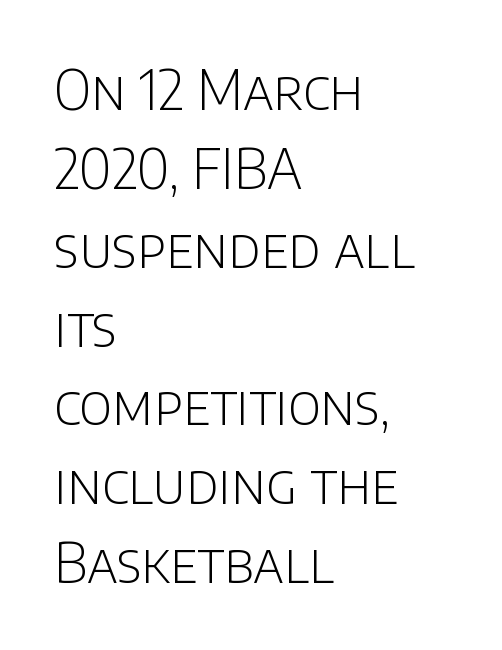
Q: Is the text bold? A: No.
Q: Is the text italic (slanted)? A: No, it is upright.
Q: Is the typeface a serif or a sans-serif typeface? A: Sans-serif.
Q: Is the text underlined? A: No.
Q: How is the paragraph aligned? A: Left-aligned.
Q: Is the spacing between letters normal or unusually wide? A: Normal.
Q: Is the spacing between lines tight, normal or loose? A: Normal.
Q: Width (condensed, normal, or wide)? A: Normal.
Q: Stroke contrast? A: Low.
Q: x-height? A: Large.
Q: Monospaced? A: No.
